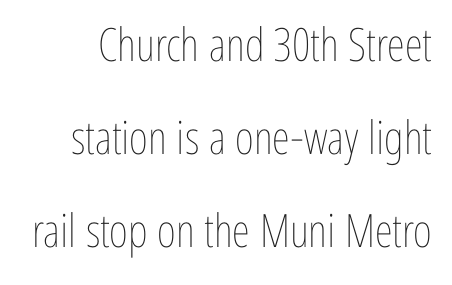
{"italic": "no", "bold": "no", "weight": "thin", "width": "condensed", "stroke_contrast": "low", "x_height": "medium", "monospaced": "no", "underline": "no", "line_spacing": "loose", "line_spacing_ratio": 2.02, "letter_spacing": "normal", "letter_spacing_em": 0.0, "glyph_px": 46}
